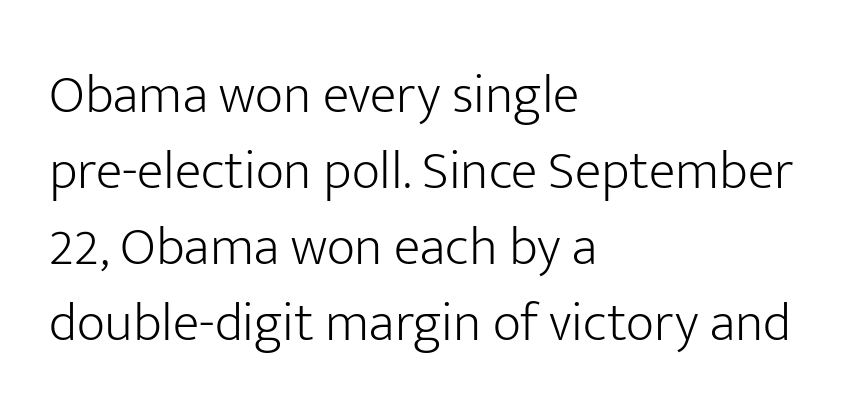
Vertical stems look standard width or narrower in stroke. Compared with typical body copy, the letter spacing here is the same. Has an underline been added? It has not. Casual observation: everything's shoved over to the left. Think of a printed novel: that variable character pitch is what you see here. In terms of leading, this rendering sits right in the middle.
